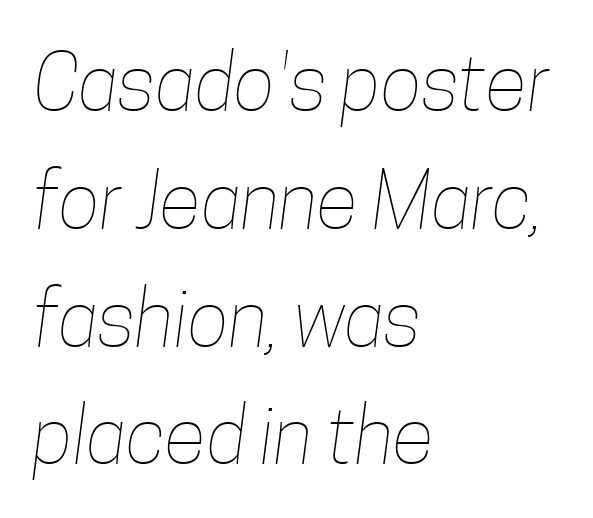
The image shows 78 px thin, condensed type; set left-aligned, normal line spacing (1.51x), normal letter spacing, not underlined; low stroke contrast and a medium x-height.
